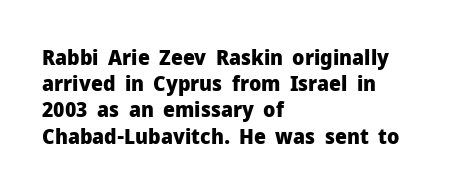
{"italic": "no", "bold": "yes", "underline": "no", "align": "left", "line_spacing": "normal", "line_spacing_ratio": 1.25, "letter_spacing": "normal", "letter_spacing_em": 0.0, "glyph_px": 21}
